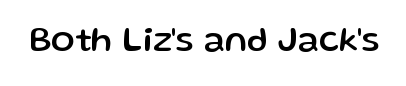
{"serif": "no", "italic": "no", "width": "normal", "stroke_contrast": "low", "x_height": "medium", "monospaced": "no", "underline": "no", "letter_spacing": "normal", "letter_spacing_em": 0.0, "glyph_px": 35}
